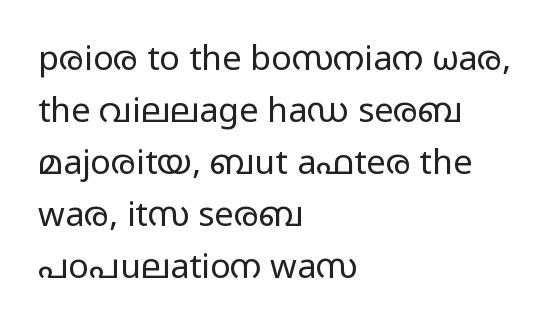
{"serif": "no", "italic": "no", "bold": "no", "weight": "regular", "width": "wide", "stroke_contrast": "low", "x_height": "medium", "monospaced": "no", "underline": "no", "align": "left", "line_spacing": "normal", "line_spacing_ratio": 1.53, "letter_spacing": "normal", "letter_spacing_em": 0.0, "glyph_px": 34}
